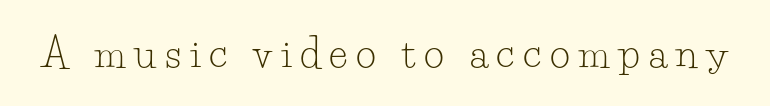
This reads as an unemphasized weight, regular at the heaviest. What kind of face is this? One with serifs. Inter-character spacing is expanded well beyond the font's built-in metrics. The space directly below the letters is spotless.
